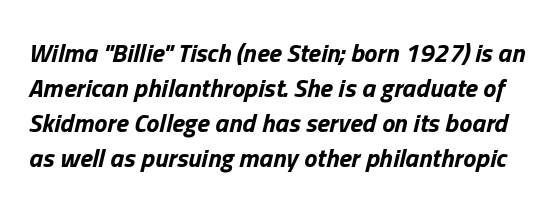
These words are printed bold, with thick strokes throughout. What's the leading like? Ordinary, nothing unusual. The gap between lines stays unmarked. Posture: slanted. Students, note that the glyphs here touch the page at normal intervals.
